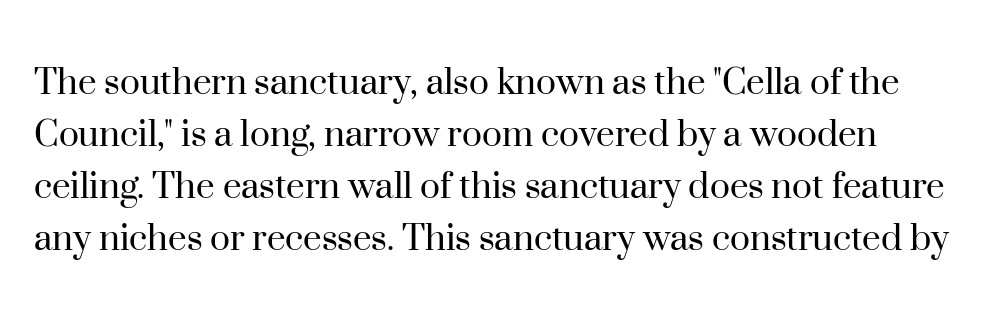
Q: Is the text bold? A: No.
Q: Is the text italic (slanted)? A: No, it is upright.
Q: Is the typeface a serif or a sans-serif typeface? A: Serif.
Q: Is the text underlined? A: No.
Q: Is the spacing between letters normal or unusually wide? A: Normal.
Q: Width (condensed, normal, or wide)? A: Normal.
Q: Stroke contrast? A: High.
Q: x-height? A: Small.
Q: Monospaced? A: No.
